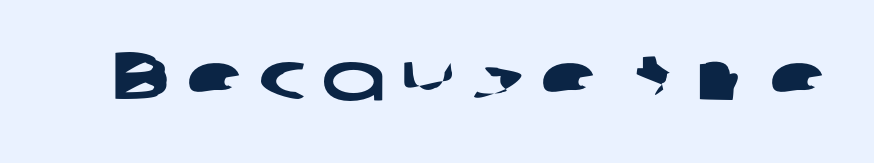
{"serif": "no", "width": "wide", "stroke_contrast": "low", "x_height": "medium", "monospaced": "no", "underline": "no", "letter_spacing": "wide", "letter_spacing_em": 0.21, "glyph_px": 68}
